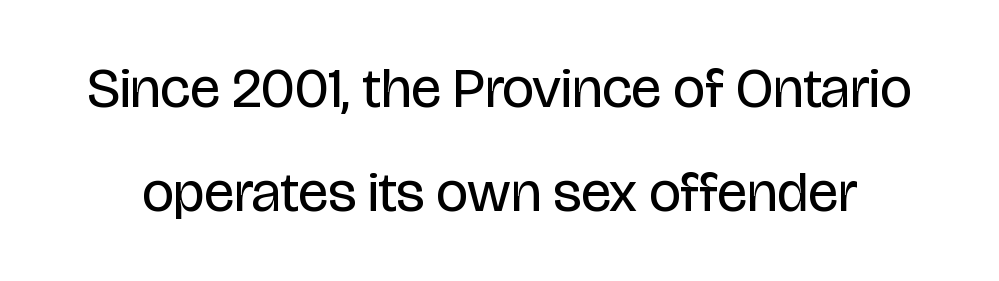
A roman cut, with each character standing at attention. The face looks like a standard text weight, possibly lighter. Think of a printed novel: that variable character pitch is what you see here. Glyph-to-glyph distance matches everyday printed text. The passage shown is not underscored anywhere.
